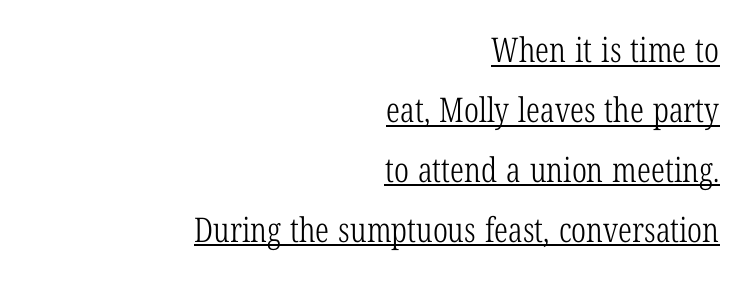
Right-aligned paragraph, ragged on the left. Character widths vary here, with narrow letters taking less room than wide ones. The axis of the letterforms is exactly vertical. These glyphs show unthickened strokes, regular width or finer.
